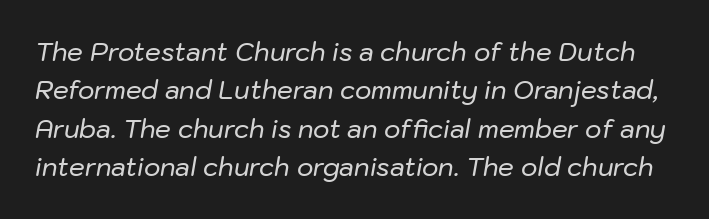
Each row of text sits above clean, open space. The gaps between neighbouring characters are ordinary and unremarkable. The passage shown stacks its lines at a standard gap. Is the type slanted? Yes — the strokes lean at a clear angle.
